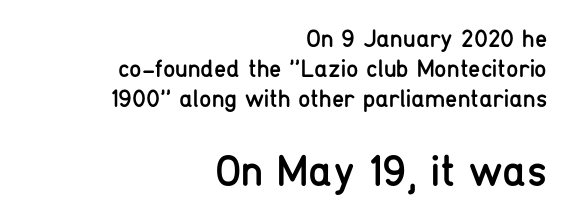
{"serif": "no", "italic": "no", "bold": "no", "weight": "regular", "width": "condensed", "stroke_contrast": "low", "x_height": "medium", "monospaced": "no", "underline": "no", "align": "right", "line_spacing_ratio": 1.21, "letter_spacing": "normal", "letter_spacing_em": 0.0, "larger_block": "second", "size_ratio": 1.76, "glyph_px": 44}
